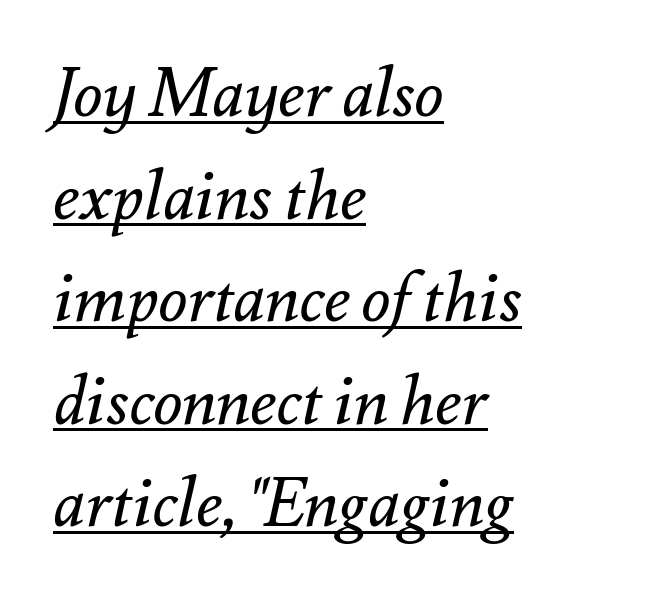
The image shows 67 px regular-weight type, italic (leaning right); set left-aligned, normal line spacing (1.53x), normal letter spacing, underlined; medium stroke contrast and a small x-height.
